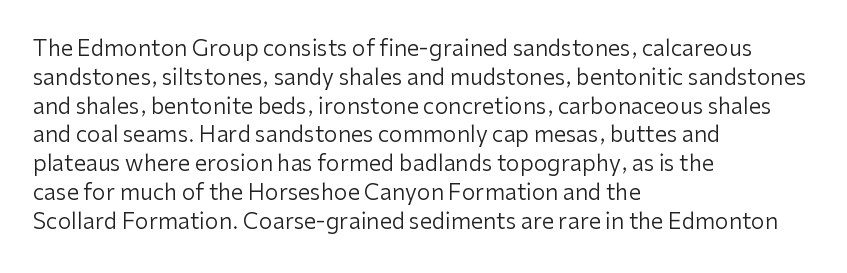
Q: Is the text bold? A: No.
Q: Is the text italic (slanted)? A: No, it is upright.
Q: Is the text underlined? A: No.
Q: How is the paragraph aligned? A: Left-aligned.
Q: Is the spacing between letters normal or unusually wide? A: Normal.
Q: Is the spacing between lines tight, normal or loose? A: Normal.
